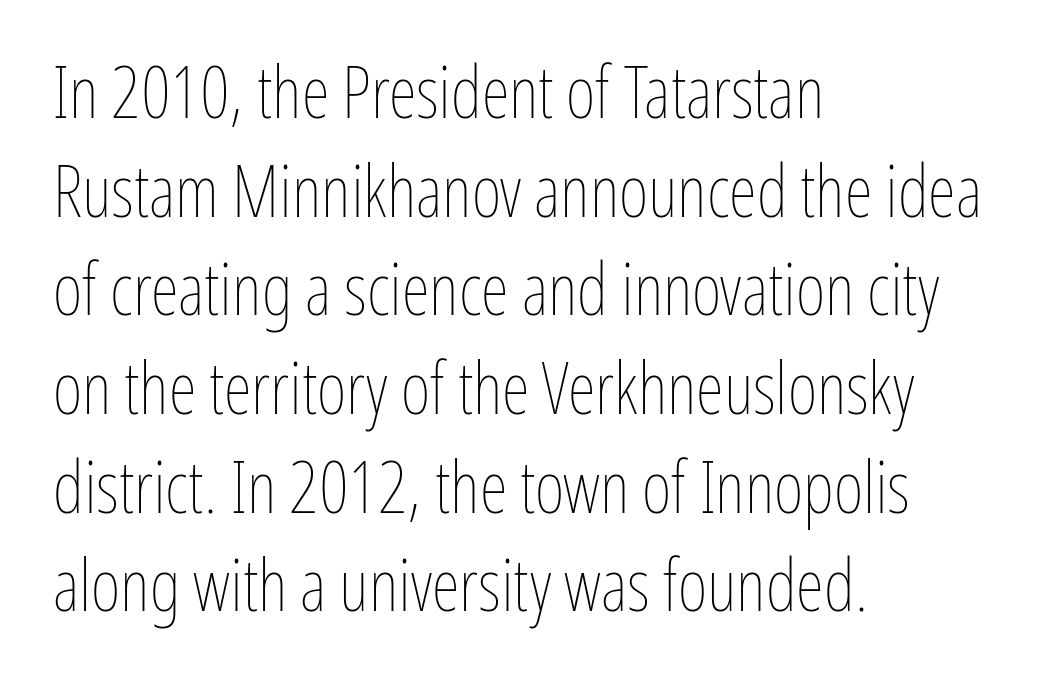
Q: Is the text bold? A: No.
Q: Is the text italic (slanted)? A: No, it is upright.
Q: Is the text underlined? A: No.
Q: How is the paragraph aligned? A: Left-aligned.
Q: Is the spacing between letters normal or unusually wide? A: Normal.
Q: Is the spacing between lines tight, normal or loose? A: Normal.
Q: Width (condensed, normal, or wide)? A: Condensed.
Q: Stroke contrast? A: Low.
Q: x-height? A: Medium.
Q: Monospaced? A: No.
